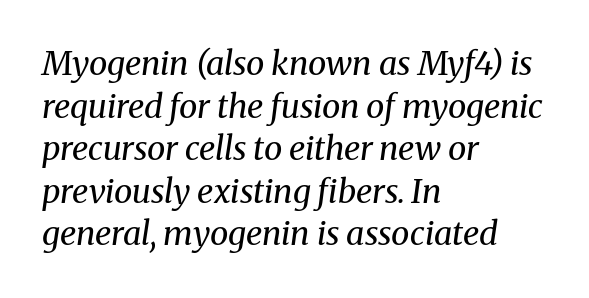
The image shows 33 px regular-weight serif type, italic (leaning right); set left-aligned, normal line spacing (1.29x), normal letter spacing, not underlined; medium stroke contrast and a medium x-height.
